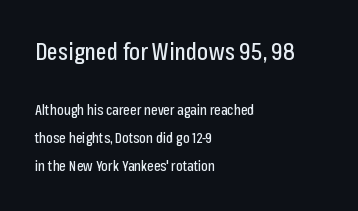
The image shows 23 px text type, upright; set left-aligned, loose line spacing (2.02x), normal letter spacing, not underlined; the first (top) block is 1.64x larger.
